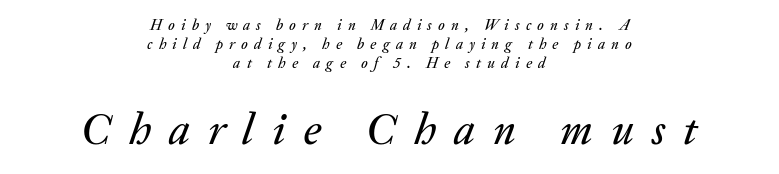
Q: Is the text italic (slanted)? A: Yes, it leans right by about 20 degrees.
Q: Is the text underlined? A: No.
Q: How is the paragraph aligned? A: Centered.
Q: Is the spacing between letters normal or unusually wide? A: Unusually wide.
Q: Is the spacing between lines tight, normal or loose? A: Normal.
Q: Which block of text is set in a larger size, the first (top) or the second (bottom)? A: The second (bottom) one.
Q: Width (condensed, normal, or wide)? A: Normal.
Q: Stroke contrast? A: Medium.
Q: x-height? A: Medium.
Q: Monospaced? A: No.
